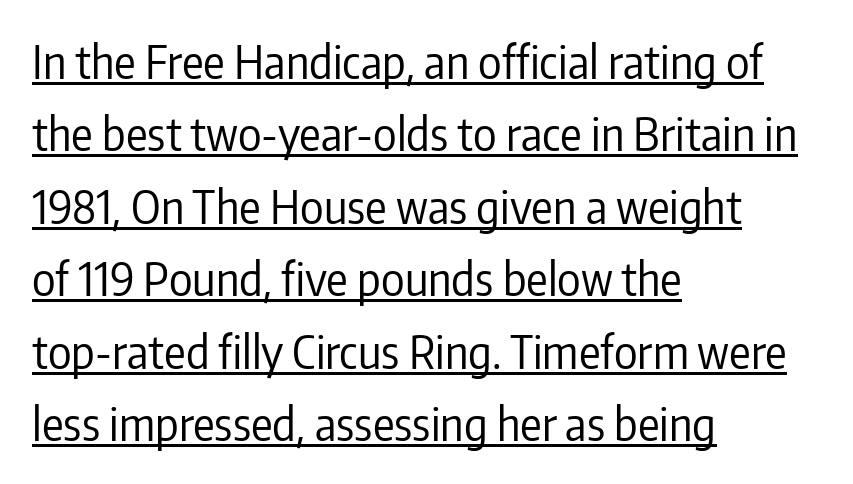
{"serif": "no", "italic": "no", "bold": "no", "weight": "regular", "width": "condensed", "stroke_contrast": "low", "x_height": "medium", "monospaced": "no", "underline": "yes", "align": "left", "line_spacing": "normal", "line_spacing_ratio": 1.61, "letter_spacing": "normal", "letter_spacing_em": 0.0, "glyph_px": 45}
